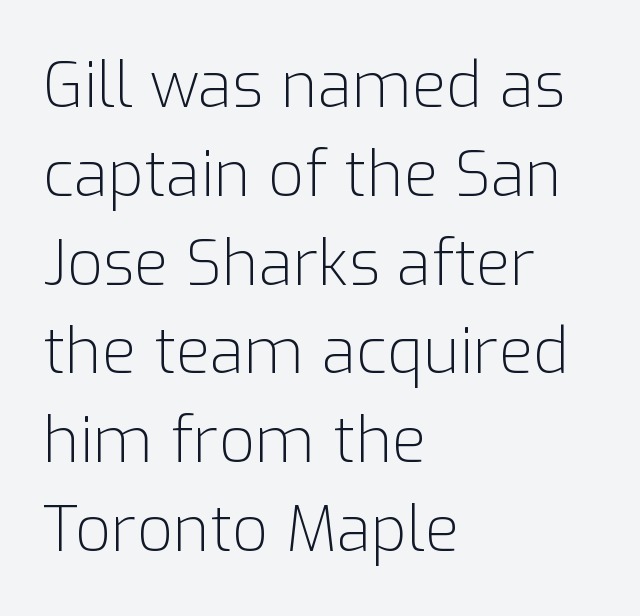
I'd call this a sans setting — the letters go barefoot. No italicization has been applied; the sample stays upright. Left-aligned paragraph, ragged on the right. Is this a fixed-width face? No — the glyphs have proportional, varying widths. No extra ink here — the face is not bold.
